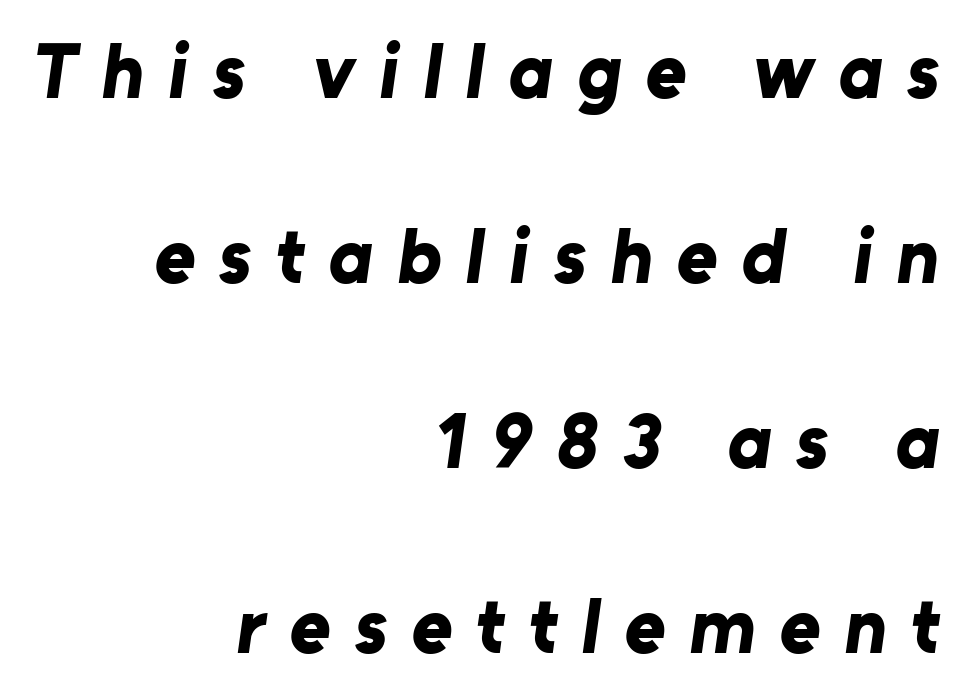
The image shows 78 px bold sans-serif type; set right-aligned, loose line spacing (2.37x), unusually wide letter spacing (+0.31 em), not underlined; low stroke contrast and a medium x-height.
